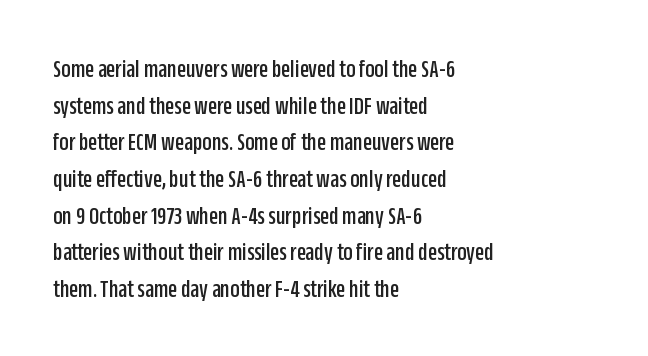
{"italic": "no", "underline": "no", "align": "left", "line_spacing": "normal", "line_spacing_ratio": 1.41, "letter_spacing": "normal", "letter_spacing_em": 0.0, "glyph_px": 26}
